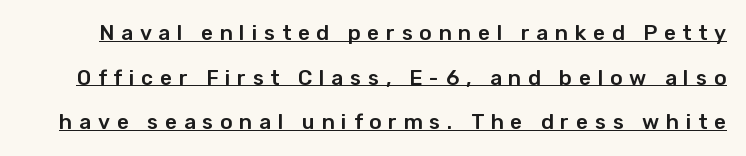
The image shows 21 px text type, upright; set loose line spacing (2.13x), unusually wide letter spacing (+0.32 em), underlined.
